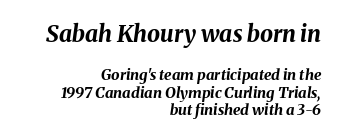
The image shows 23 px bold type, italic (leaning right); set right-aligned, line spacing 1.19x, normal letter spacing, not underlined; the first (top) block is 1.53x larger.
